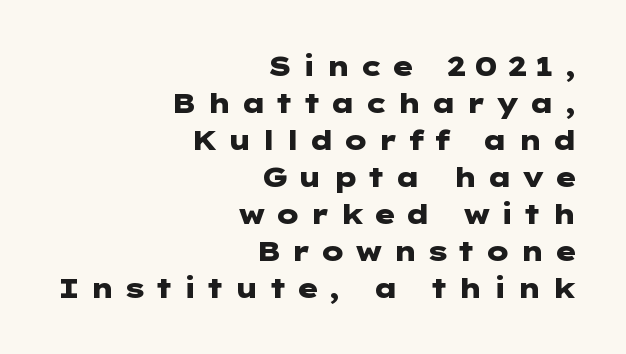
Q: Is the text bold? A: Yes.
Q: Is the text italic (slanted)? A: No, it is upright.
Q: Is the text underlined? A: No.
Q: How is the paragraph aligned? A: Right-aligned.
Q: Is the spacing between letters normal or unusually wide? A: Unusually wide.
Q: Is the spacing between lines tight, normal or loose? A: Normal.
